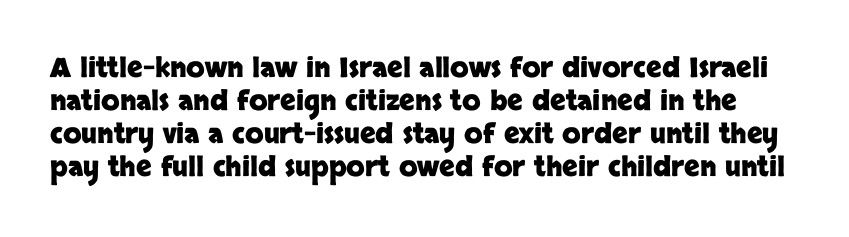
The passage shown is emphatically bold. A clean baseline with only descenders dipping below it. The axis of the letterforms is exactly vertical. Glyph-to-glyph distance matches everyday printed text.
